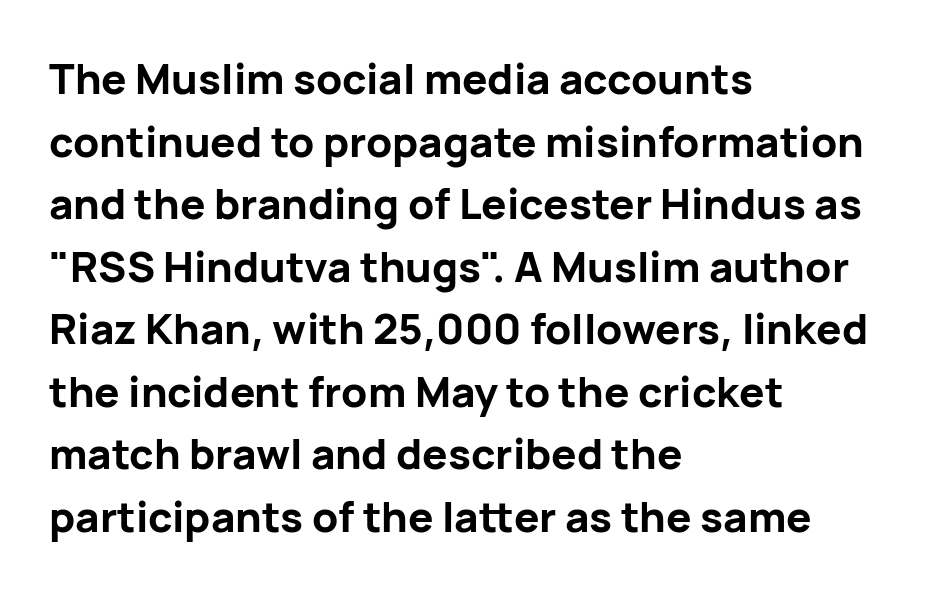
The image shows 42 px bold sans-serif type, upright; set left-aligned, normal line spacing (1.49x), normal letter spacing, not underlined; low stroke contrast and a medium x-height.
